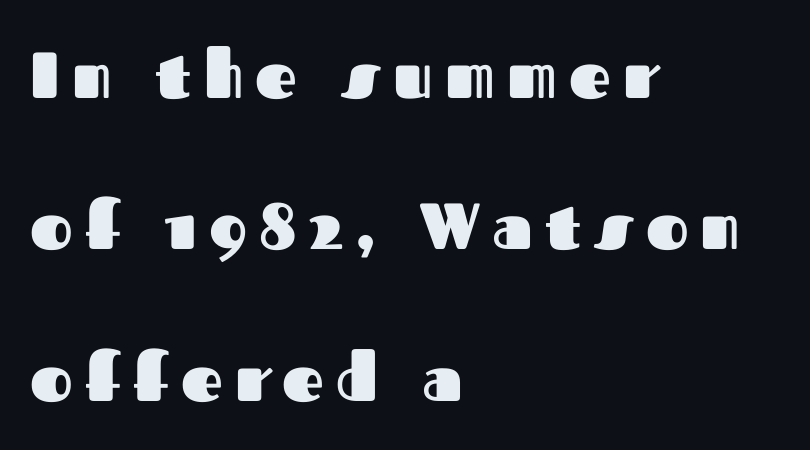
The image shows 65 px heavy sans-serif type, upright; set left-aligned, loose line spacing (2.33x), not underlined; medium stroke contrast and a medium x-height.
